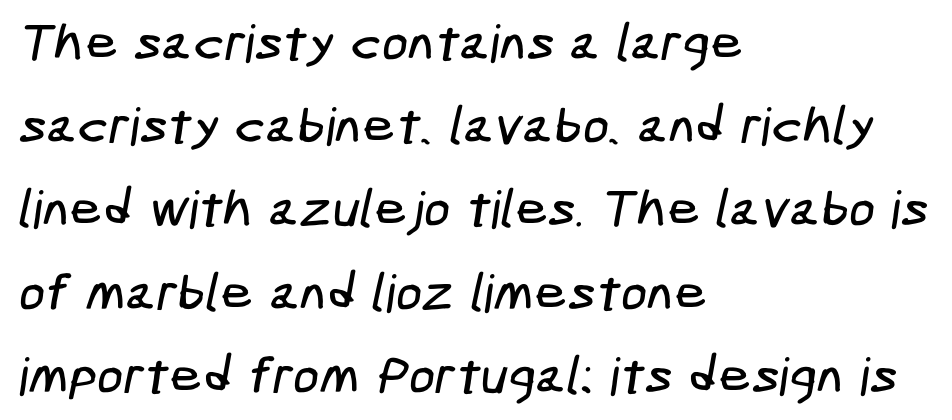
The image shows 52 px condensed sans-serif type; set left-aligned, normal line spacing (1.6x), normal letter spacing, not underlined; low stroke contrast and a medium x-height.
